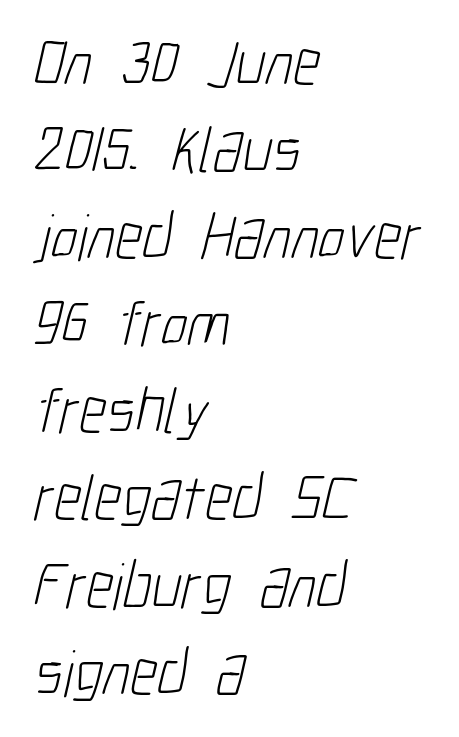
A typesetter would call this leading conventional body-copy spacing. The typesetter chose a ragged-right arrangement here. The font sits on the lighter half of the weight spectrum, regular included. Words float on clear page, feet unadorned. Caption: standard tracking, unaltered. This sample has the flowing, uneven cadence of proportional lettering.
